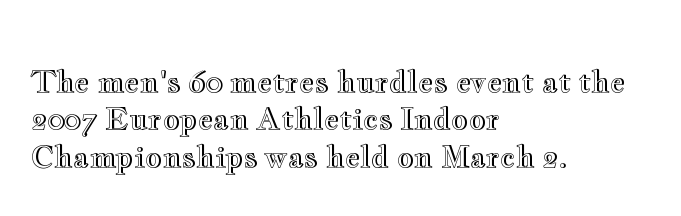
Does extra space separate the letters? No, they use regular spacing. Character widths vary here, with narrow letters taking less room than wide ones. The letters stand upright; this is a roman face. Horizontal alignment here is leftward, the default for most running prose. Leading: standard. The specimen omits any rule beneath the text block's lines.
